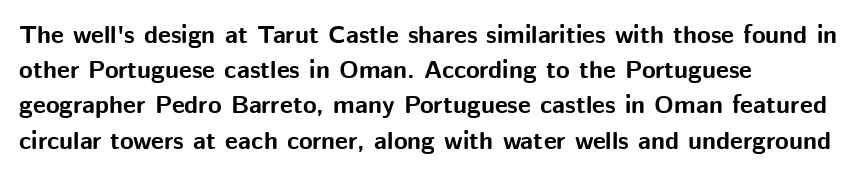
{"italic": "no", "bold": "yes", "underline": "no", "align": "left", "line_spacing": "normal", "line_spacing_ratio": 1.41, "letter_spacing": "normal", "letter_spacing_em": 0.0, "glyph_px": 25}
